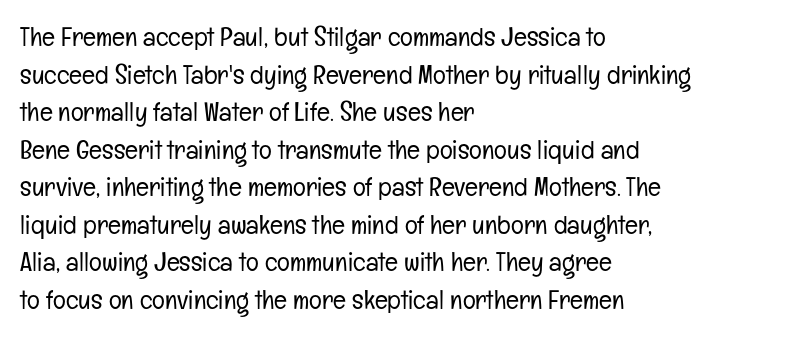
Notice how the stems are strictly vertical — no italics here. A bare baseline throughout the passage. Inter-character spacing is left at the font's built-in metrics. Vertical spacing — default. The ragged edge is on the right, which tells us the setting is flush left. The font sits on the lighter half of the weight spectrum, regular included.
